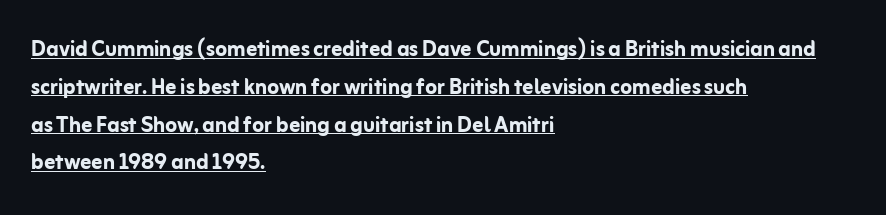
{"italic": "no", "bold": "yes", "underline": "yes", "align": "left", "line_spacing": "normal", "line_spacing_ratio": 1.4, "letter_spacing": "normal", "letter_spacing_em": 0.0, "glyph_px": 27}
